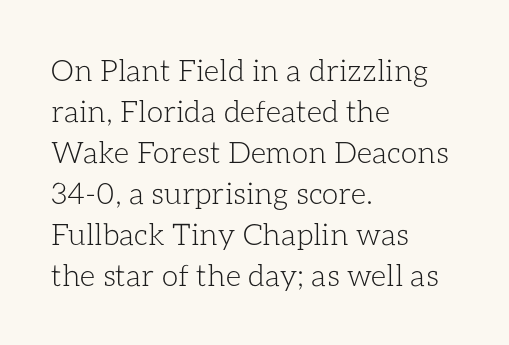
The image shows 30 px light type, upright; set left-aligned, normal line spacing (1.37x), normal letter spacing, not underlined; low stroke contrast and a medium x-height.
